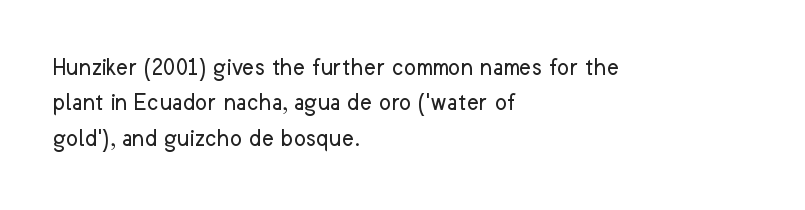
Vertically, the passage feels balanced, rows spaced as you'd expect. No italicization has been applied; the sample stays upright. A bare baseline throughout the passage. Think standard paragraph weight, or any step lighter than that.
